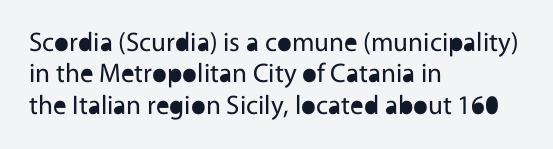
{"italic": "no", "bold": "no", "underline": "no", "align": "left", "line_spacing_ratio": 1.16, "letter_spacing": "normal", "letter_spacing_em": 0.0, "glyph_px": 27}
